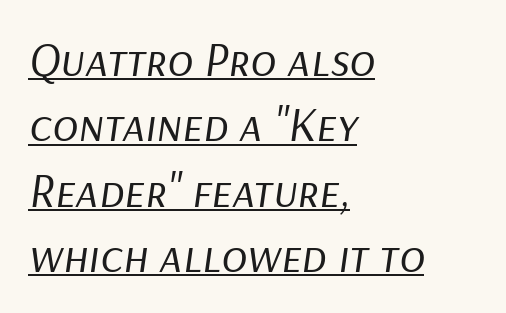
The image shows 48 px regular-weight type, italic (leaning right); set left-aligned, normal line spacing (1.36x), normal letter spacing, underlined; low stroke contrast and a medium x-height.
